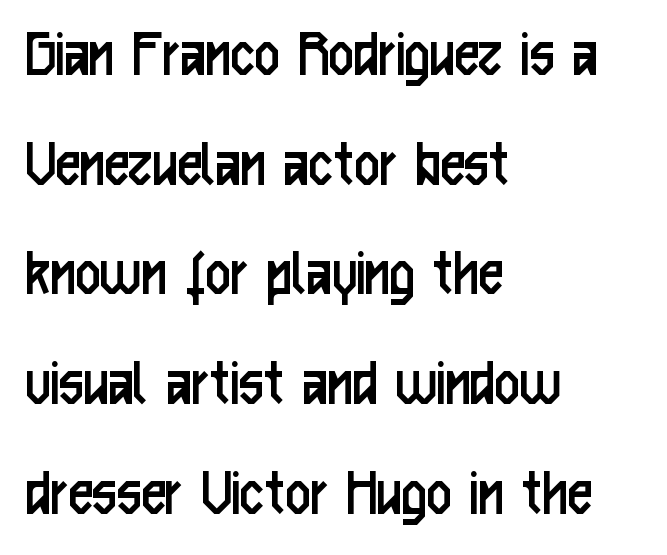
The image shows 69 px regular-weight, condensed sans-serif type, upright; set left-aligned, normal line spacing (1.59x), normal letter spacing, not underlined; low stroke contrast and a medium x-height.
